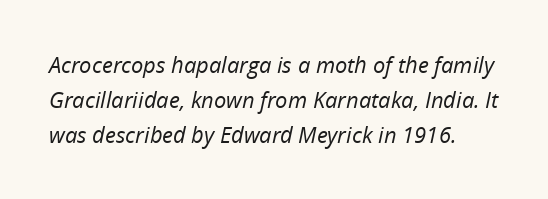
The image shows 22 px text type, italic (leaning right); set normal line spacing (1.59x), normal letter spacing, not underlined.
